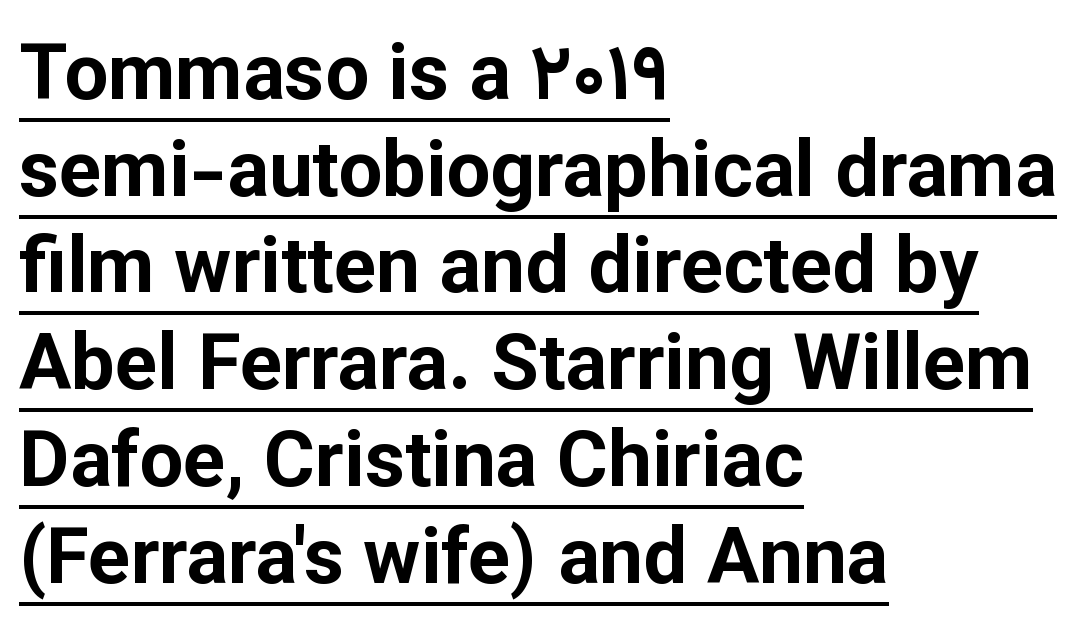
Q: Is the text bold? A: Yes.
Q: Is the text italic (slanted)? A: No, it is upright.
Q: Is the typeface a serif or a sans-serif typeface? A: Sans-serif.
Q: Is the text underlined? A: Yes.
Q: How is the paragraph aligned? A: Left-aligned.
Q: Is the spacing between letters normal or unusually wide? A: Normal.
Q: Width (condensed, normal, or wide)? A: Normal.
Q: Stroke contrast? A: Low.
Q: x-height? A: Medium.
Q: Monospaced? A: No.
